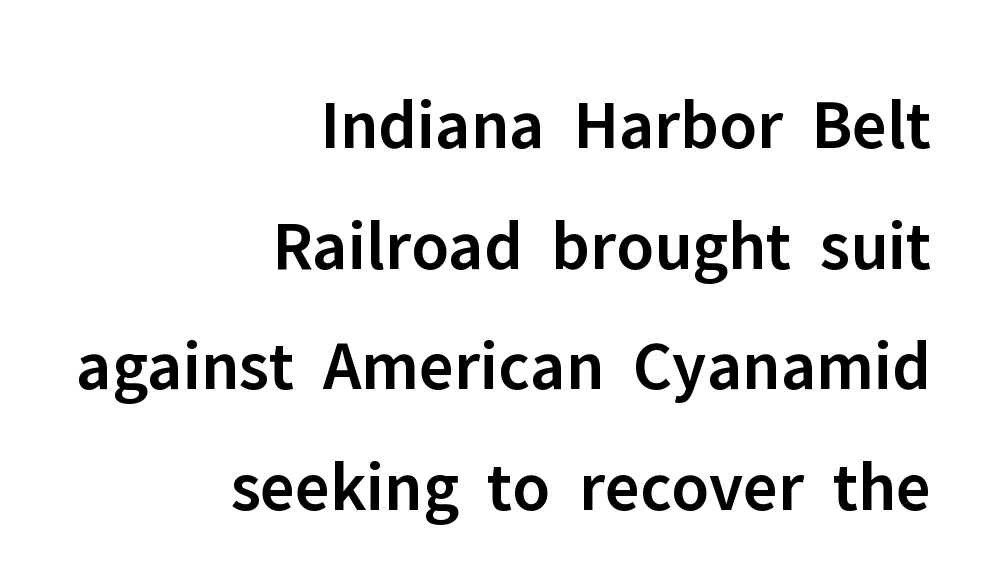
A flush-right, rag-left setting is used for this passage. Note the varied advance widths — an 'i' is clearly narrower than an 'm'. Posture: vertical. Whoever set this chose a conventional vertical rhythm. Words appear dense and cohesive because spacing is normal. Beneath every word, the page is bare.
